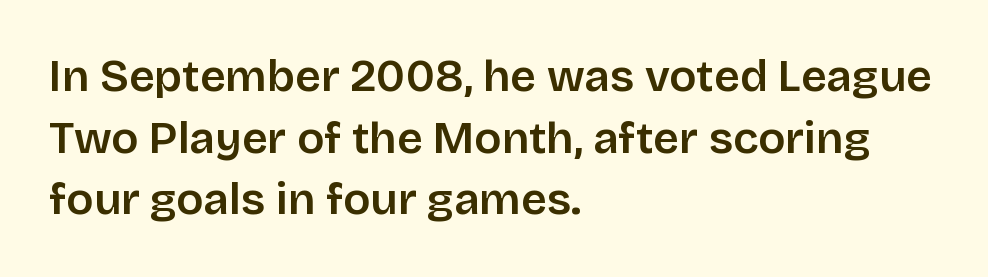
{"serif": "no", "italic": "no", "width": "normal", "stroke_contrast": "low", "x_height": "large", "monospaced": "no", "underline": "no", "align": "left", "line_spacing": "normal", "line_spacing_ratio": 1.37, "letter_spacing": "normal", "letter_spacing_em": 0.0, "glyph_px": 45}
